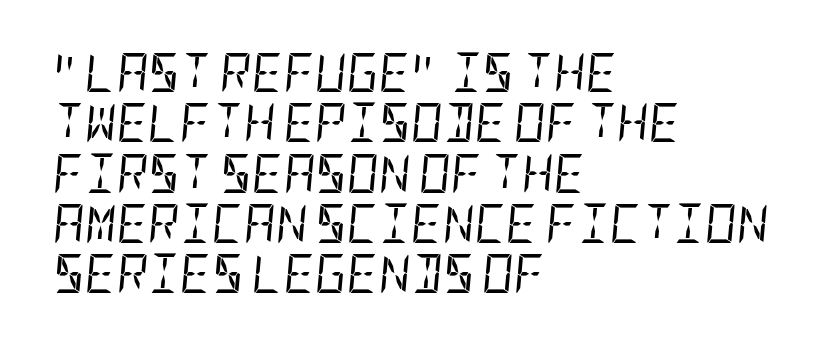
Would a proofreader flag this as italicized? Yes. Is the letter spacing exaggerated? No — it looks like the ordinary default. Stems and bowls with no extra thickness — not bold. Descenders hang freely into open space.
